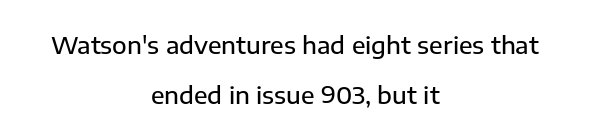
{"italic": "no", "underline": "no", "align": "center", "line_spacing": "loose", "line_spacing_ratio": 2.1, "letter_spacing": "normal", "letter_spacing_em": 0.0, "glyph_px": 24}
